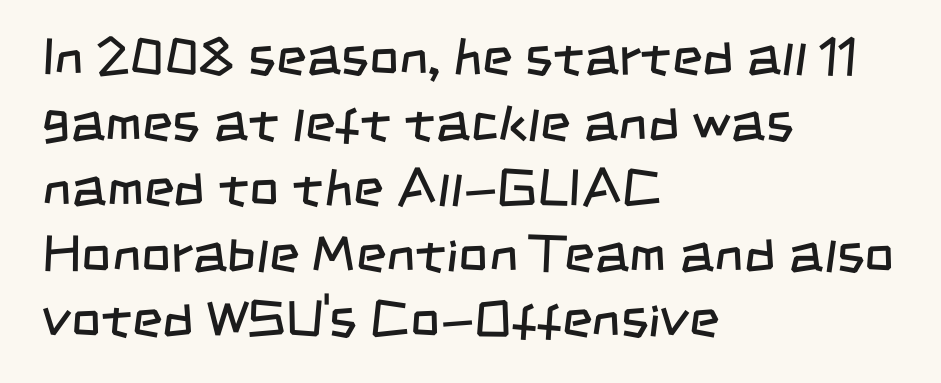
Q: Is the text bold? A: No.
Q: Is the typeface a serif or a sans-serif typeface? A: Sans-serif.
Q: Is the text underlined? A: No.
Q: How is the paragraph aligned? A: Left-aligned.
Q: Is the spacing between letters normal or unusually wide? A: Normal.
Q: Is the spacing between lines tight, normal or loose? A: Normal.
Q: Width (condensed, normal, or wide)? A: Condensed.
Q: Stroke contrast? A: Low.
Q: x-height? A: Large.
Q: Monospaced? A: No.
